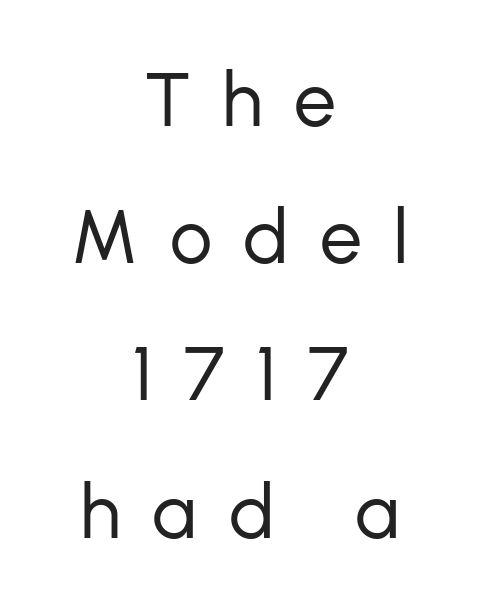
The gaps between neighbouring characters are conspicuously large. The specimen reads as upright at a glance. Words float on clear page, feet unadorned. This sample has the flowing, uneven cadence of proportional lettering. No chunkiness to these letters — they're not bold. Stroke terminals: plain, sans-serif.
